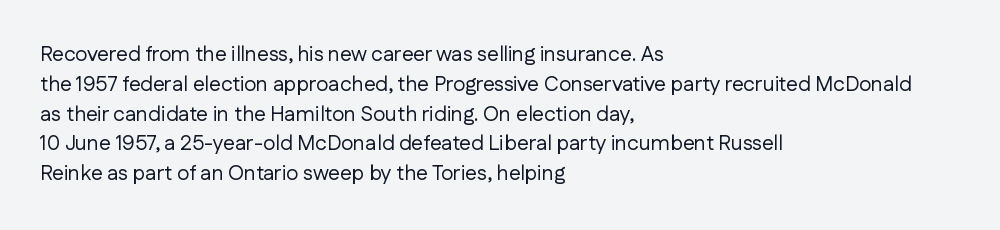
Quick note: interline space is typical. Nothing unusual about the tracking: characters are spaced as the font intends. Unmarked baselines from the first word to the last. No italicization has been applied; the sample stays upright.
